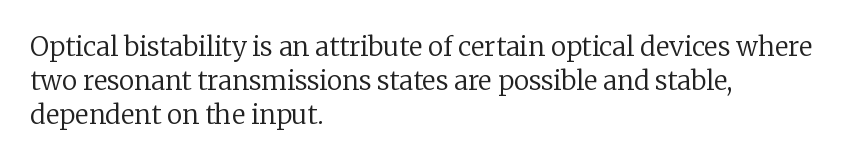
Q: Is the text bold? A: No.
Q: Is the text italic (slanted)? A: No, it is upright.
Q: Is the text underlined? A: No.
Q: How is the paragraph aligned? A: Left-aligned.
Q: Is the spacing between letters normal or unusually wide? A: Normal.
Q: Is the spacing between lines tight, normal or loose? A: Normal.
